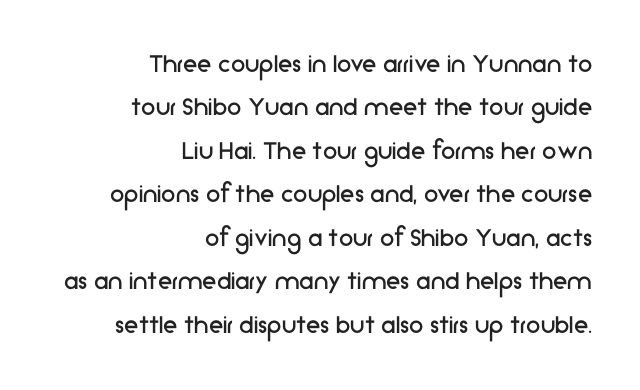
The typesetter chose a ragged-left arrangement here. There is no visible air inserted between adjacent glyphs. The lines sit at an ordinary, default distance from one another. The rendering uses natural spacing where letterforms have individual widths.
